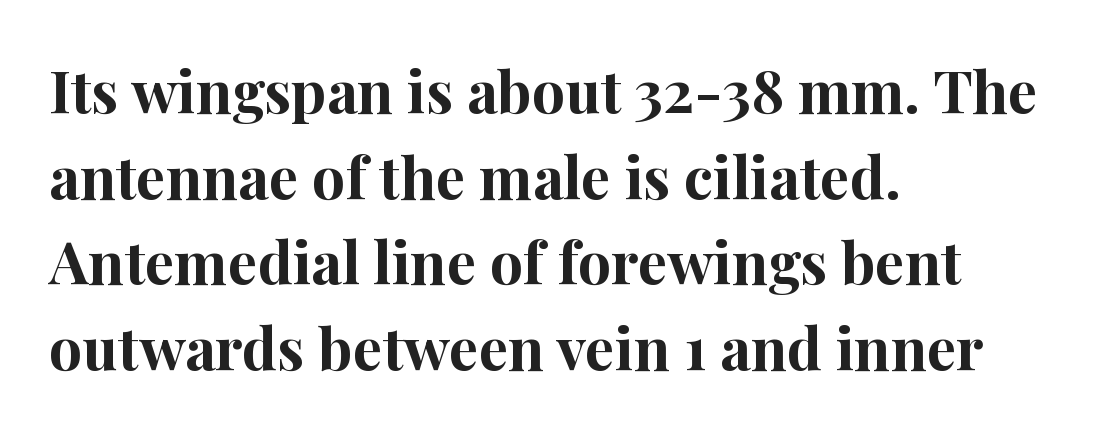
The image shows 59 px bold serif type, upright; set left-aligned, normal line spacing (1.45x), normal letter spacing, not underlined; high stroke contrast and a medium x-height.
